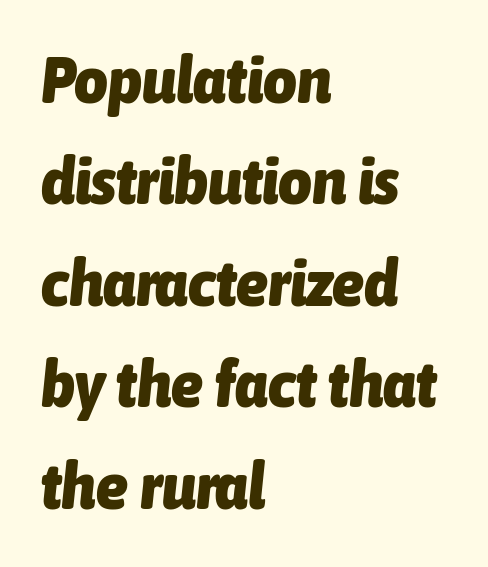
Q: Is the text bold? A: Yes.
Q: Is the text italic (slanted)? A: Yes, it leans right by about 6 degrees.
Q: Is the text underlined? A: No.
Q: How is the paragraph aligned? A: Left-aligned.
Q: Is the spacing between letters normal or unusually wide? A: Normal.
Q: Is the spacing between lines tight, normal or loose? A: Normal.
Q: Width (condensed, normal, or wide)? A: Condensed.
Q: Stroke contrast? A: Low.
Q: x-height? A: Medium.
Q: Monospaced? A: No.
